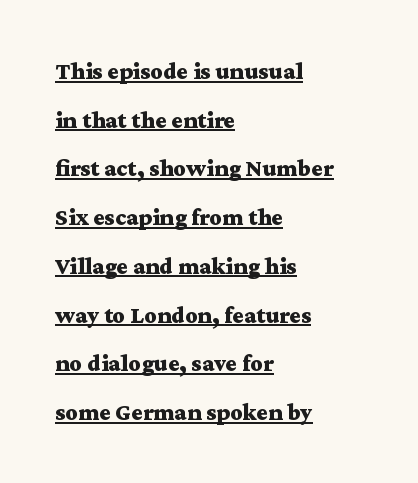
{"italic": "no", "bold": "yes", "underline": "yes", "align": "left", "line_spacing": "loose", "line_spacing_ratio": 2.03, "letter_spacing": "normal", "letter_spacing_em": 0.0, "glyph_px": 24}
